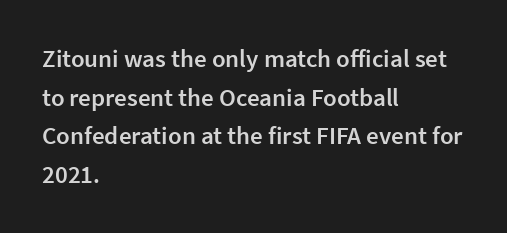
Q: Is the text bold? A: Semi-bold.
Q: Is the text italic (slanted)? A: No, it is upright.
Q: Is the text underlined? A: No.
Q: How is the paragraph aligned? A: Left-aligned.
Q: Is the spacing between letters normal or unusually wide? A: Normal.
Q: Is the spacing between lines tight, normal or loose? A: Normal.
